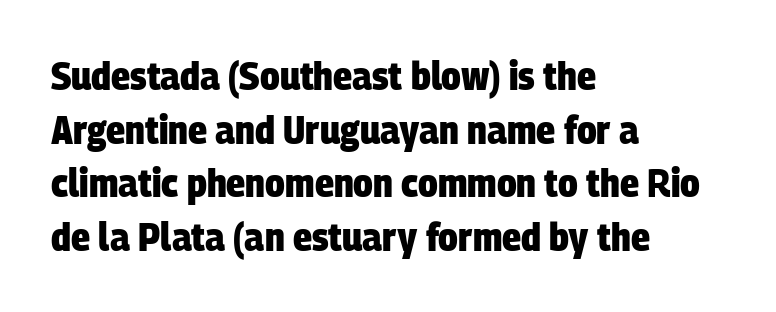
{"serif": "no", "bold": "yes", "weight": "heavy", "width": "condensed", "stroke_contrast": "low", "x_height": "large", "monospaced": "no", "underline": "no", "align": "left", "line_spacing": "normal", "line_spacing_ratio": 1.34, "letter_spacing": "normal", "letter_spacing_em": 0.0, "glyph_px": 40}
